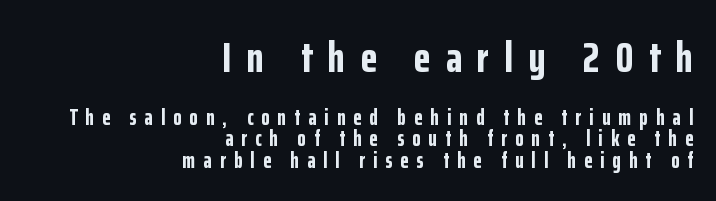
{"serif": "no", "italic": "no", "bold": "yes", "weight": "bold", "width": "condensed", "stroke_contrast": "low", "x_height": "medium", "monospaced": "no", "underline": "no", "align": "right", "line_spacing": "tight", "line_spacing_ratio": 0.98, "letter_spacing": "wide", "letter_spacing_em": 0.36, "larger_block": "first", "size_ratio": 1.95, "glyph_px": 43}
